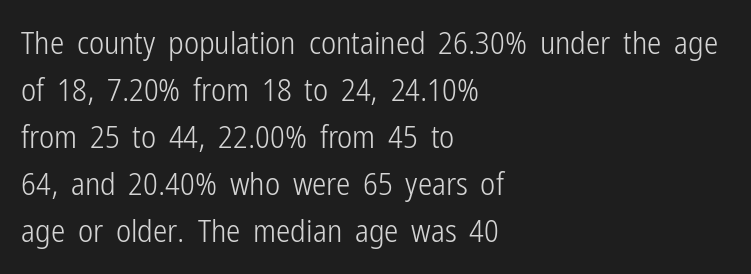
The font's upright variant was chosen for this text. No feet cap the strokes, marking this as sans-serif type. You could not count columns in this text — the font is proportionally spaced. Glance below the letters and you will spot only blank space.
